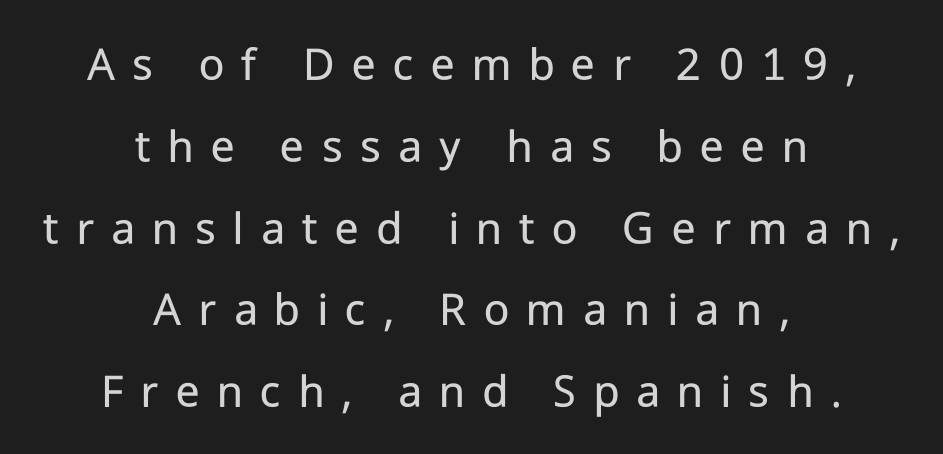
The words here are not underlined. Serif or sans? Sans — the stroke terminals are bare. These lines sit exactly where default settings would place them. Horizontally, the lines are justified to the midpoint only. Every stem runs plumb, perpendicular to the baseline.
